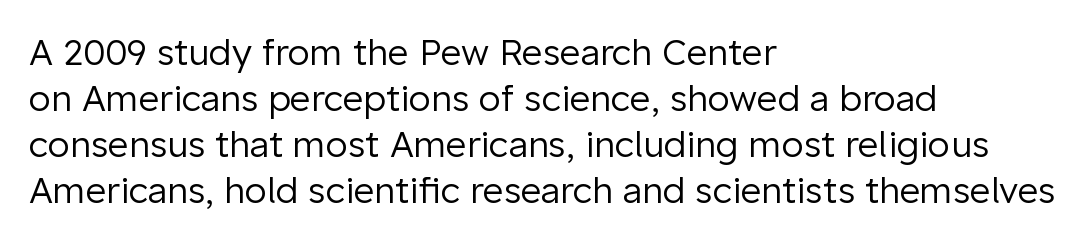
The space beneath each line is pristine and unruled. The vertical gap from one line to the next is medium. A typesetter would label this face a sans. In CSS terms this would be text-align: left. Compared with a typical body face, this is equally light or lighter still.
